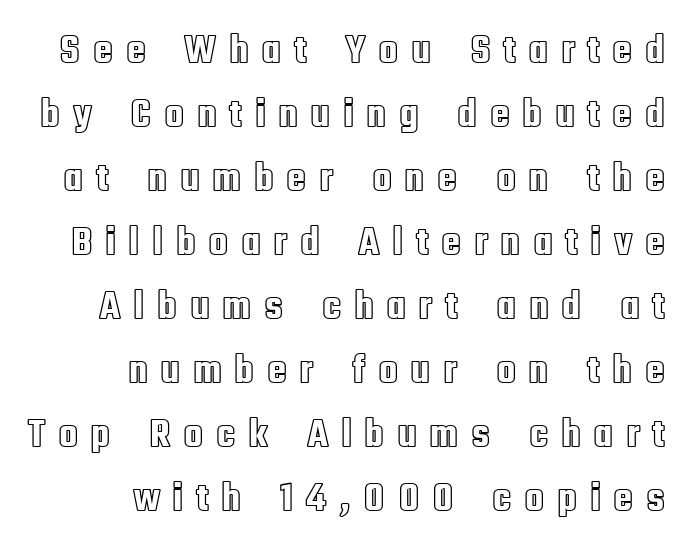
Q: Is the text italic (slanted)? A: No, it is upright.
Q: Is the text underlined? A: No.
Q: How is the paragraph aligned? A: Right-aligned.
Q: Is the spacing between letters normal or unusually wide? A: Unusually wide.
Q: Is the spacing between lines tight, normal or loose? A: Normal.
Q: Width (condensed, normal, or wide)? A: Condensed.
Q: x-height? A: Large.
Q: Monospaced? A: No.
